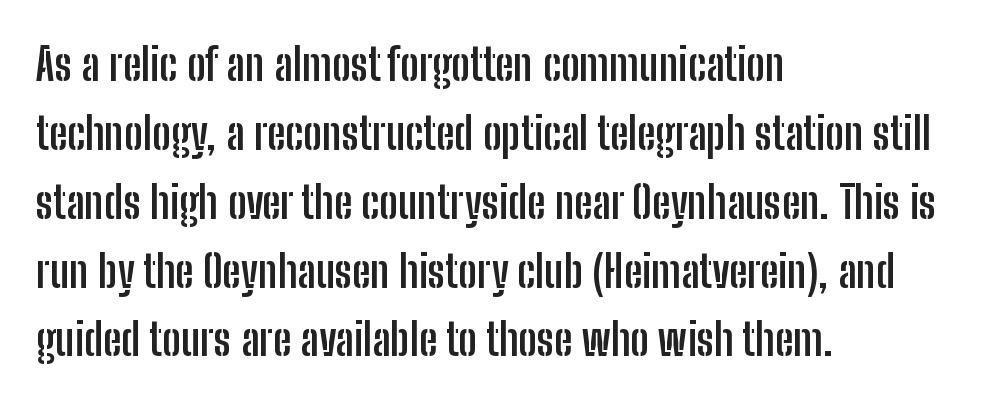
{"serif": "no", "italic": "no", "bold": "yes", "weight": "semibold", "width": "condensed", "stroke_contrast": "low", "x_height": "medium", "monospaced": "no", "underline": "no", "align": "left", "line_spacing": "normal", "line_spacing_ratio": 1.53, "letter_spacing": "normal", "letter_spacing_em": 0.0, "glyph_px": 45}
